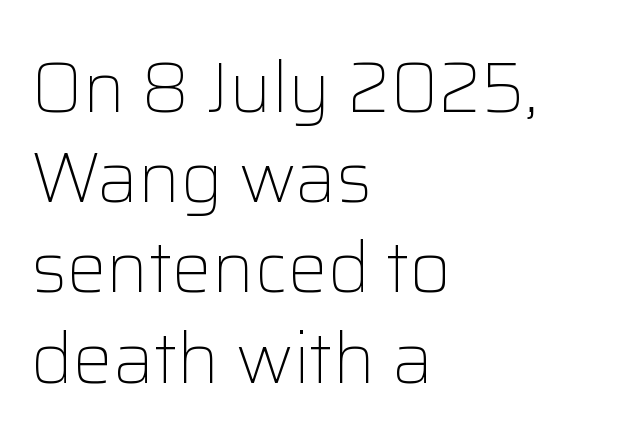
{"serif": "no", "italic": "no", "bold": "no", "weight": "light", "width": "normal", "stroke_contrast": "low", "x_height": "medium", "monospaced": "no", "underline": "no", "align": "left", "line_spacing": "normal", "line_spacing_ratio": 1.27, "letter_spacing": "normal", "letter_spacing_em": 0.0, "glyph_px": 71}
